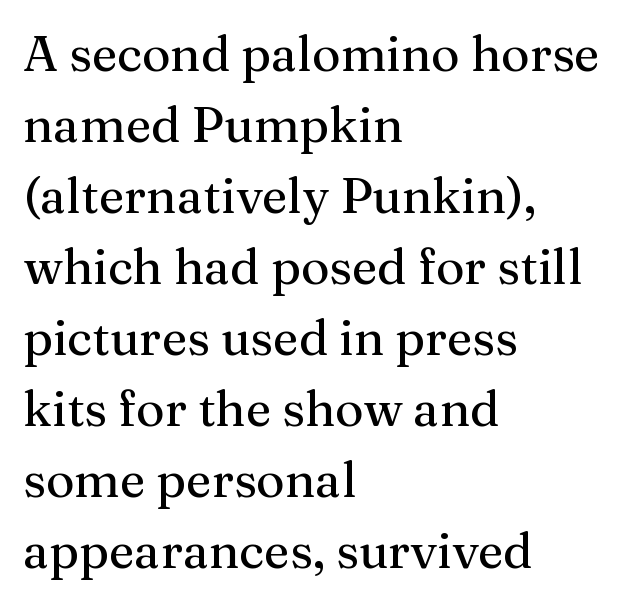
In terms of posture, this sample is upright. The leading is moderate, giving the passage an even texture. Honestly, there is no underline to notice here at all. Type style note: has serifs. This sample has the flowing, uneven cadence of proportional lettering.
